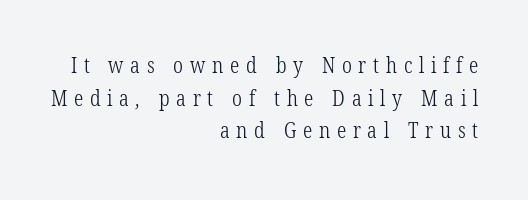
The tracking reads as deliberately expanded to a designer's eye. Counters stay open thanks to moderate or lighter strokes. Reading down the block, your eye finds every line finishing at a fixed right position. The block of text has a typical density, with ordinary space between rows.
